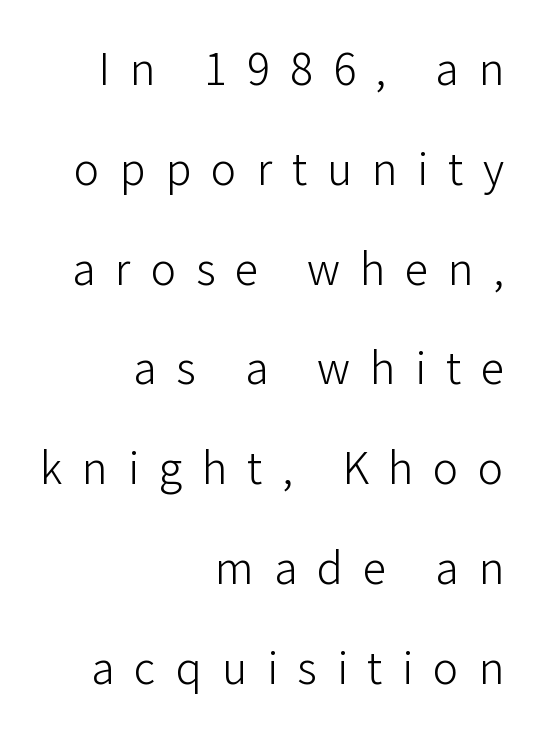
{"serif": "no", "italic": "no", "bold": "no", "weight": "light", "width": "normal", "stroke_contrast": "low", "x_height": "medium", "monospaced": "no", "underline": "no", "align": "right", "line_spacing": "loose", "line_spacing_ratio": 2.32, "letter_spacing": "wide", "letter_spacing_em": 0.46, "glyph_px": 43}
